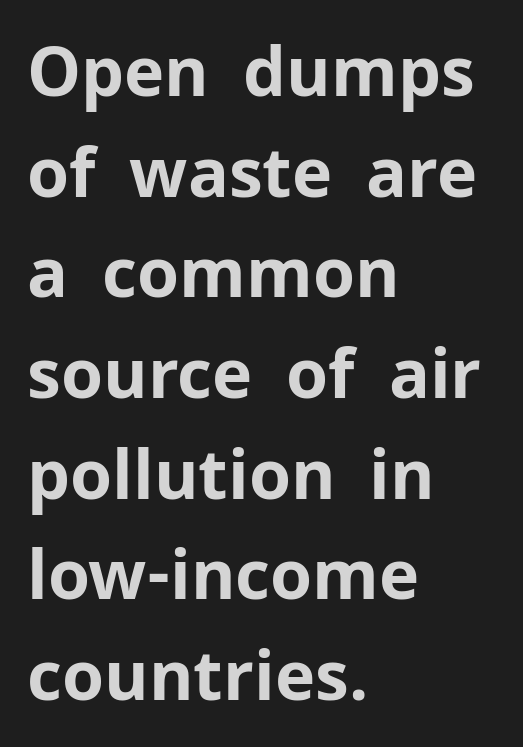
Q: Is the text bold? A: Yes.
Q: Is the text italic (slanted)? A: No, it is upright.
Q: Is the typeface a serif or a sans-serif typeface? A: Sans-serif.
Q: Is the text underlined? A: No.
Q: How is the paragraph aligned? A: Left-aligned.
Q: Is the spacing between letters normal or unusually wide? A: Normal.
Q: Is the spacing between lines tight, normal or loose? A: Normal.
Q: Width (condensed, normal, or wide)? A: Normal.
Q: Stroke contrast? A: Low.
Q: x-height? A: Medium.
Q: Monospaced? A: No.
